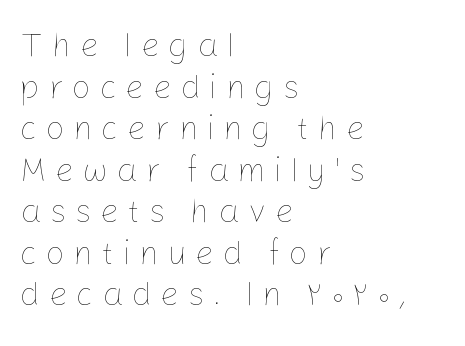
The rendering uses a moderate line-height, typical for paragraphs. The letterforms sit at book weight or below. Here the designer chose a conventional face with non-uniform glyph widths. You could only call the tracking loose — the letters float apart. The lettering holds an erect, upright posture throughout. The foot of each line stays bare and open.
